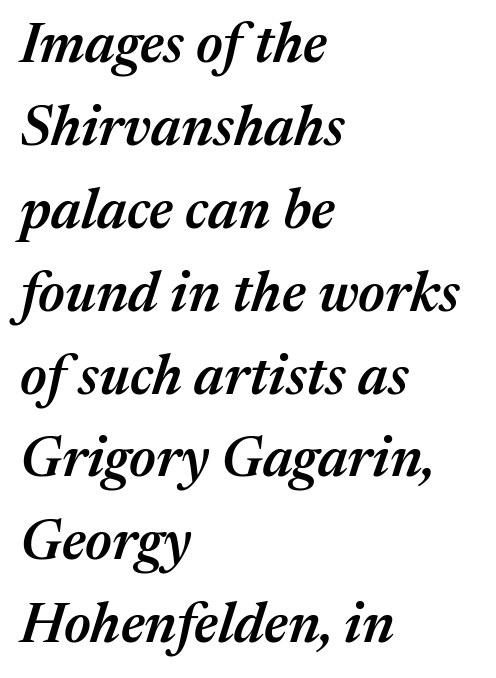
The image shows 56 px semibold type, italic (leaning right); set left-aligned, normal line spacing (1.48x), normal letter spacing, not underlined; medium stroke contrast and a medium x-height.
